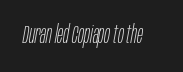
The image shows 25 px text type, italic (leaning right); set normal letter spacing, not underlined.
